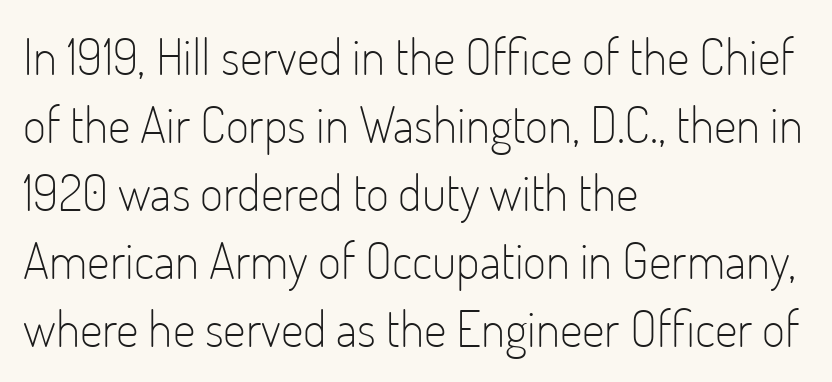
Think of a printed novel: that variable character pitch is what you see here. The zone under the glyphs is completely vacant. No feet cap the strokes, marking this as sans-serif type. You can tell it's not italic because the verticals are truly vertical.
